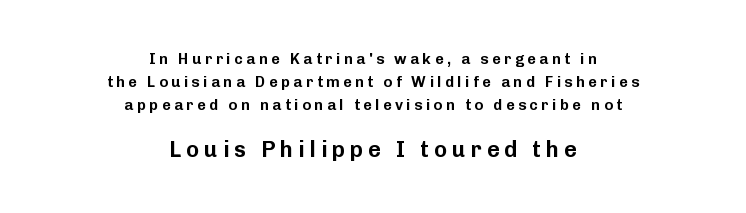
{"italic": "no", "underline": "no", "align": "center", "line_spacing": "normal", "line_spacing_ratio": 1.55, "letter_spacing": "wide", "letter_spacing_em": 0.23, "larger_block": "second", "size_ratio": 1.47, "glyph_px": 22}
